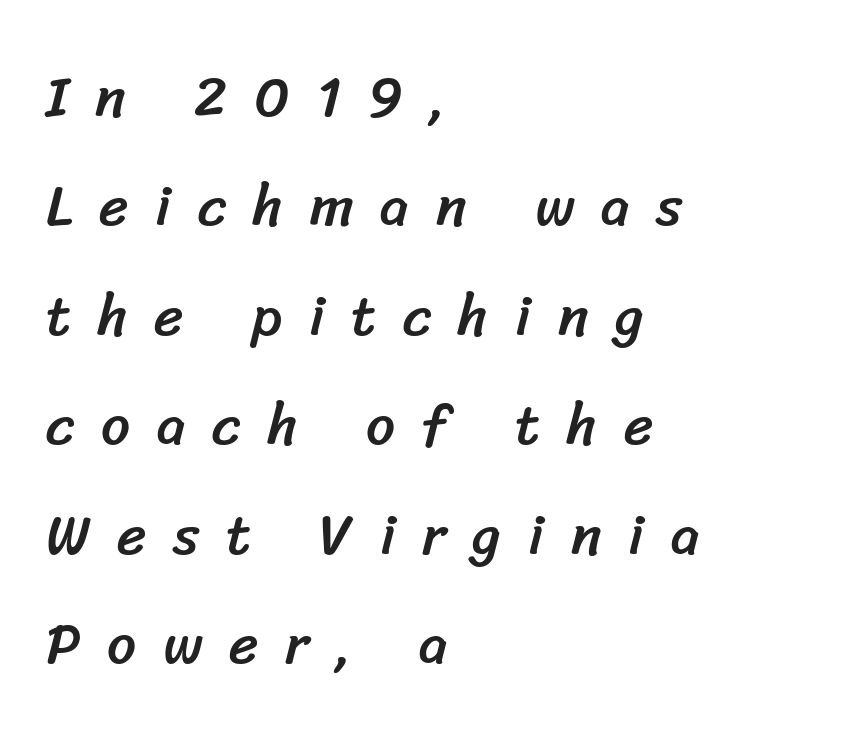
Q: Is the typeface a serif or a sans-serif typeface? A: Sans-serif.
Q: Is the text underlined? A: No.
Q: How is the paragraph aligned? A: Left-aligned.
Q: Is the spacing between letters normal or unusually wide? A: Unusually wide.
Q: Is the spacing between lines tight, normal or loose? A: Loose.
Q: Width (condensed, normal, or wide)? A: Normal.
Q: Stroke contrast? A: Low.
Q: x-height? A: Medium.
Q: Monospaced? A: No.
